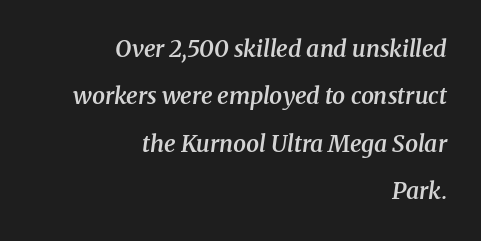
Q: Is the text bold? A: Semi-bold.
Q: Is the text italic (slanted)? A: Yes, it leans right by about 8 degrees.
Q: Is the text underlined? A: No.
Q: How is the paragraph aligned? A: Right-aligned.
Q: Is the spacing between letters normal or unusually wide? A: Normal.
Q: Is the spacing between lines tight, normal or loose? A: Loose.
